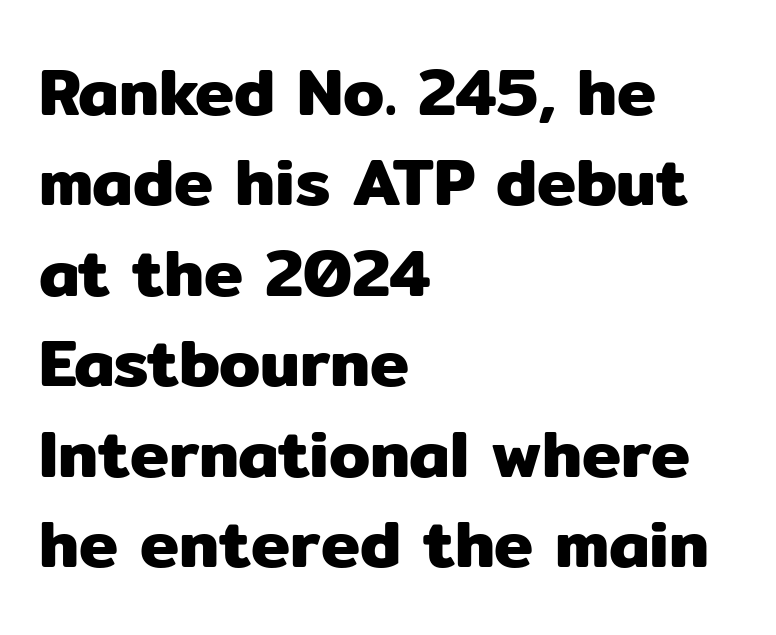
The image shows 66 px sans-serif type, upright; set left-aligned, normal line spacing (1.37x), normal letter spacing, not underlined; low stroke contrast and a medium x-height.
